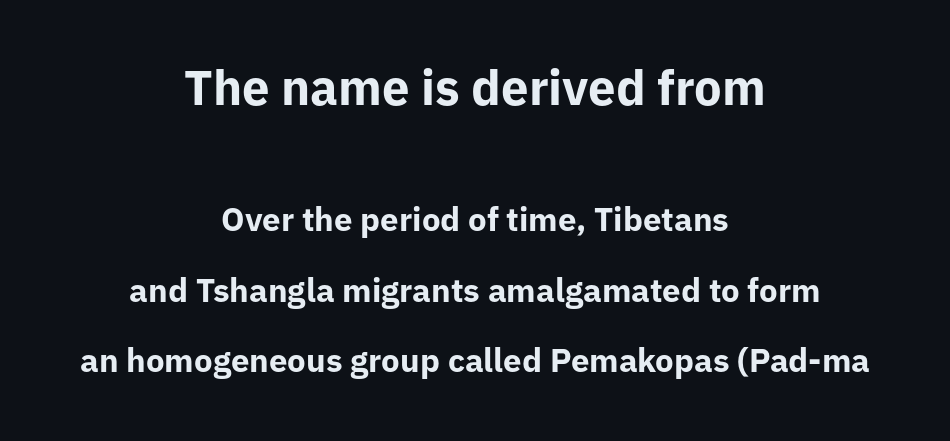
{"serif": "no", "italic": "no", "bold": "yes", "weight": "bold", "width": "normal", "stroke_contrast": "low", "x_height": "medium", "monospaced": "no", "underline": "no", "align": "center", "line_spacing": "loose", "line_spacing_ratio": 2.14, "letter_spacing": "normal", "letter_spacing_em": 0.0, "larger_block": "first", "size_ratio": 1.48, "glyph_px": 49}
